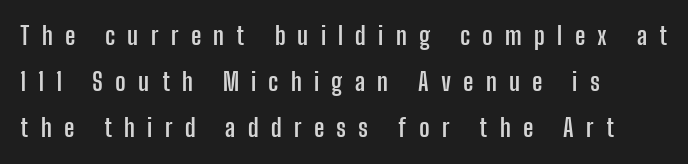
The gaps between neighbouring characters are conspicuously large. Notice how the stems are strictly vertical — no italics here. Horizontally, the lines are justified to the leading edge only. Unmarked baselines from the first word to the last. The letters are bold, with thick, heavy strokes.
